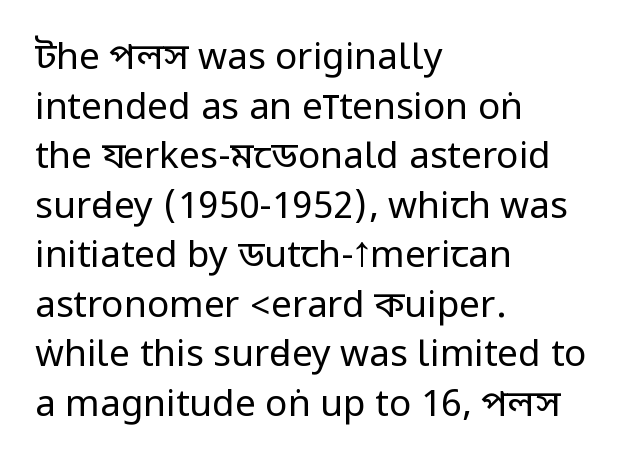
The image shows 37 px regular-weight, condensed sans-serif type, upright; set left-aligned, normal line spacing (1.34x), normal letter spacing, not underlined; low stroke contrast.
